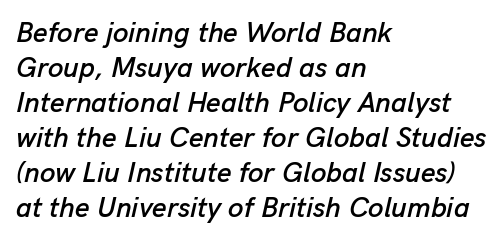
Q: Is the text italic (slanted)? A: Yes, it leans right by about 13 degrees.
Q: Is the text underlined? A: No.
Q: How is the paragraph aligned? A: Left-aligned.
Q: Is the spacing between letters normal or unusually wide? A: Normal.
Q: Is the spacing between lines tight, normal or loose? A: Normal.
Q: Width (condensed, normal, or wide)? A: Normal.
Q: Stroke contrast? A: Low.
Q: x-height? A: Medium.
Q: Monospaced? A: No.
